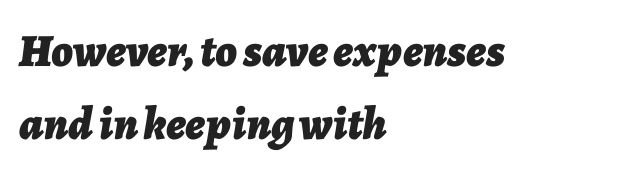
The image shows 46 px bold type, italic (leaning right); set left-aligned, normal line spacing (1.59x), normal letter spacing, not underlined; low stroke contrast and a medium x-height.
